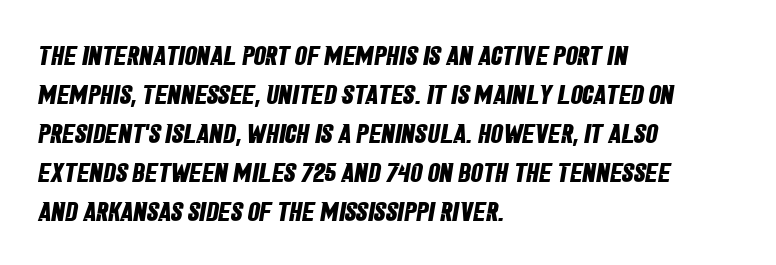
Q: Is the text bold? A: Yes.
Q: Is the text underlined? A: No.
Q: How is the paragraph aligned? A: Left-aligned.
Q: Is the spacing between letters normal or unusually wide? A: Normal.
Q: Is the spacing between lines tight, normal or loose? A: Normal.
